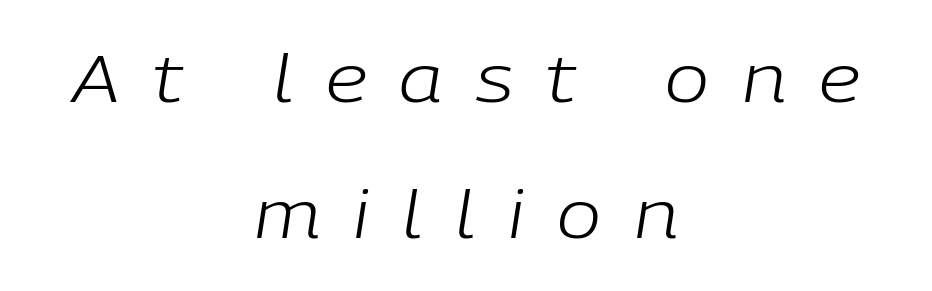
{"italic": "yes", "lean": "right", "slant_degrees": 9, "bold": "no", "weight": "light", "width": "normal", "stroke_contrast": "low", "x_height": "medium", "monospaced": "no", "underline": "no", "align": "center", "line_spacing": "loose", "line_spacing_ratio": 2.06, "letter_spacing": "wide", "letter_spacing_em": 0.5, "glyph_px": 66}
